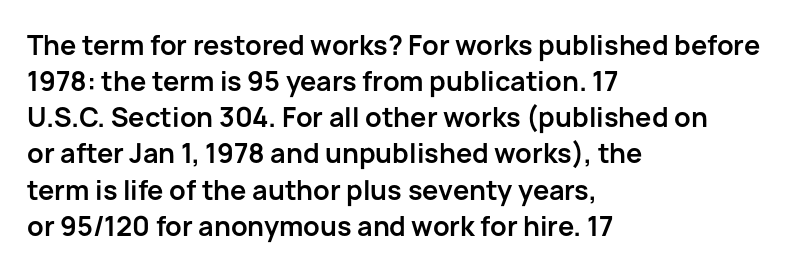
Q: Is the text bold? A: Yes.
Q: Is the text italic (slanted)? A: No, it is upright.
Q: Is the text underlined? A: No.
Q: How is the paragraph aligned? A: Left-aligned.
Q: Is the spacing between letters normal or unusually wide? A: Normal.
Q: Is the spacing between lines tight, normal or loose? A: Normal.
